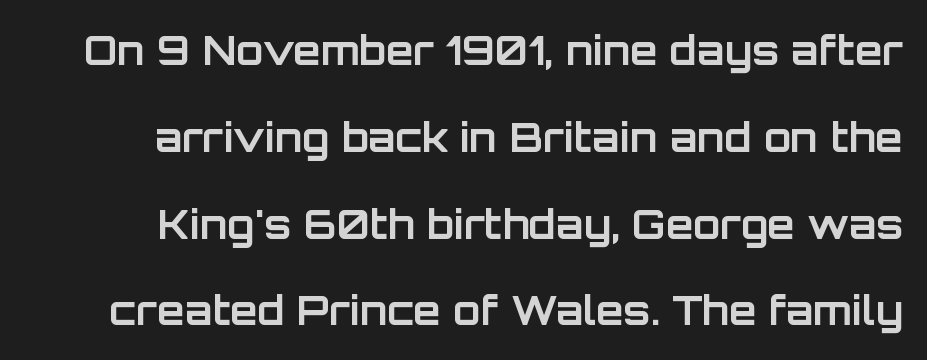
Quick note: not italic, upright. No extra tracking has been applied to these lines. The passage shown is typed in a proportional face where columns would drift. If you measured baseline to baseline, you'd find a long distance. The typesetting leans heavy: a genuine bold. Are there feet on the stems? There aren't — it's a sans.
